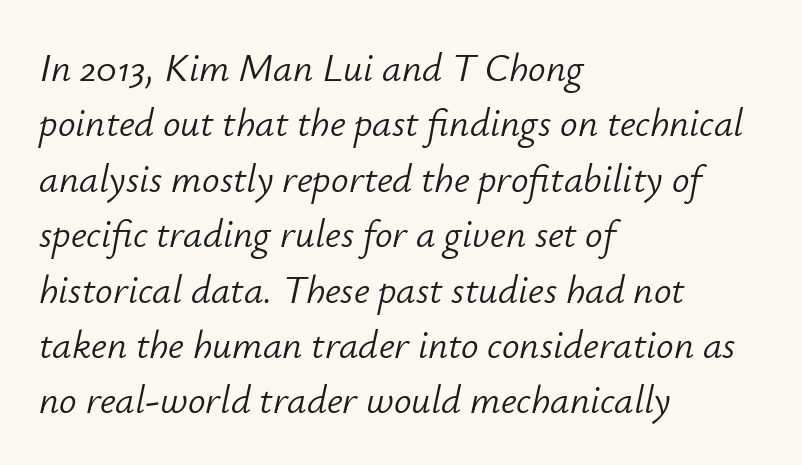
The image shows 39 px light type, italic (leaning right); set left-aligned, normal line spacing (1.42x), normal letter spacing, not underlined; low stroke contrast and a small x-height.
